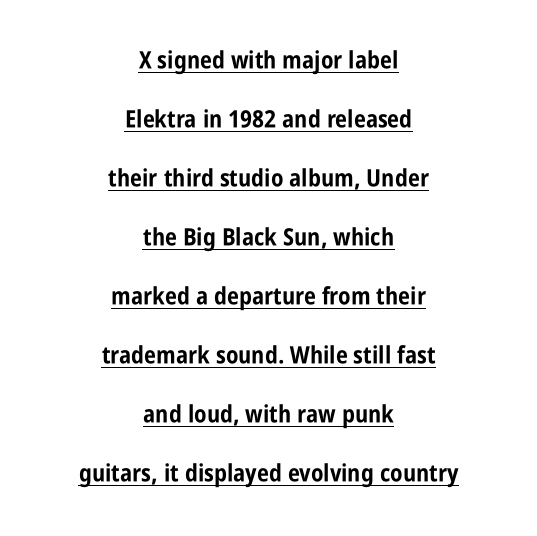
{"italic": "no", "bold": "yes", "underline": "yes", "align": "center", "line_spacing": "loose", "line_spacing_ratio": 2.46, "letter_spacing": "normal", "letter_spacing_em": 0.0, "glyph_px": 24}
